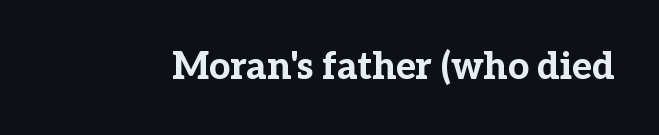
The image shows 37 px bold serif type, upright; set normal letter spacing, not underlined; low stroke contrast and a medium x-height.
